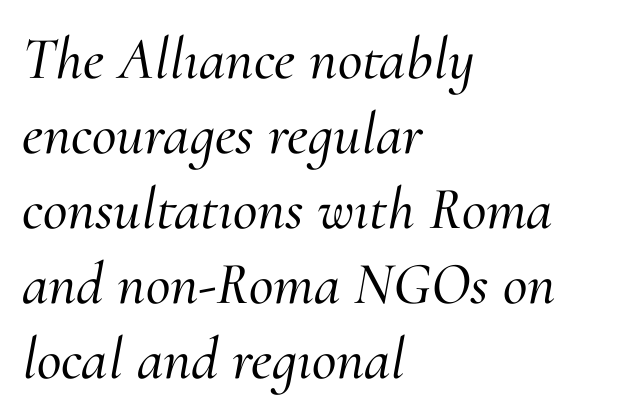
{"serif": "yes", "italic": "yes", "lean": "right", "slant_degrees": 10, "width": "normal", "stroke_contrast": "medium", "x_height": "small", "monospaced": "no", "underline": "no", "align": "left", "line_spacing": "normal", "line_spacing_ratio": 1.25, "letter_spacing": "normal", "letter_spacing_em": 0.0, "glyph_px": 60}
